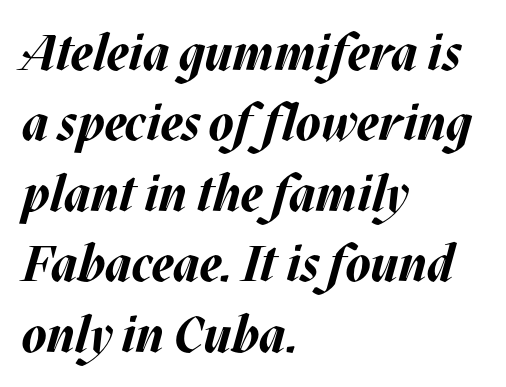
Q: Is the text bold? A: Yes.
Q: Is the text italic (slanted)? A: Yes, it leans right by about 17 degrees.
Q: Is the text underlined? A: No.
Q: How is the paragraph aligned? A: Left-aligned.
Q: Is the spacing between letters normal or unusually wide? A: Normal.
Q: Is the spacing between lines tight, normal or loose? A: Normal.
Q: Width (condensed, normal, or wide)? A: Normal.
Q: Stroke contrast? A: Medium.
Q: x-height? A: Large.
Q: Monospaced? A: No.
